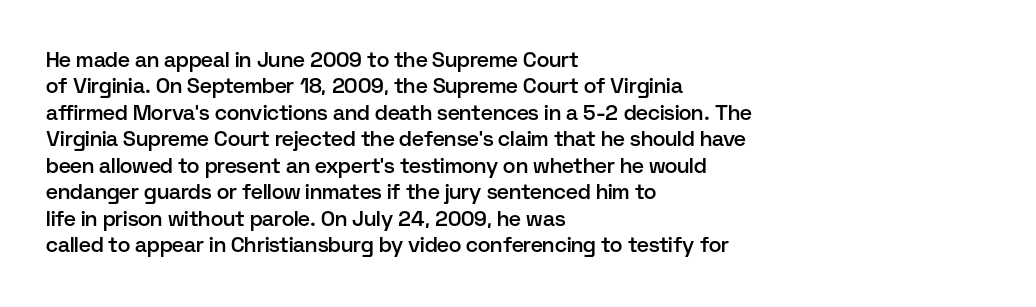
{"italic": "no", "bold": "semi", "underline": "no", "align": "left", "line_spacing": "normal", "line_spacing_ratio": 1.26, "letter_spacing": "normal", "letter_spacing_em": 0.0, "glyph_px": 21}
